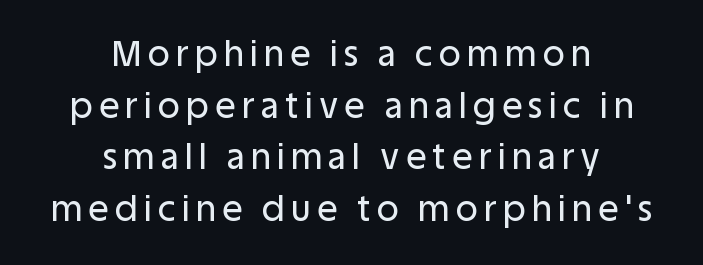
{"serif": "no", "italic": "no", "width": "normal", "stroke_contrast": "low", "x_height": "large", "monospaced": "no", "underline": "no", "align": "center", "line_spacing": "normal", "line_spacing_ratio": 1.52, "glyph_px": 34}
